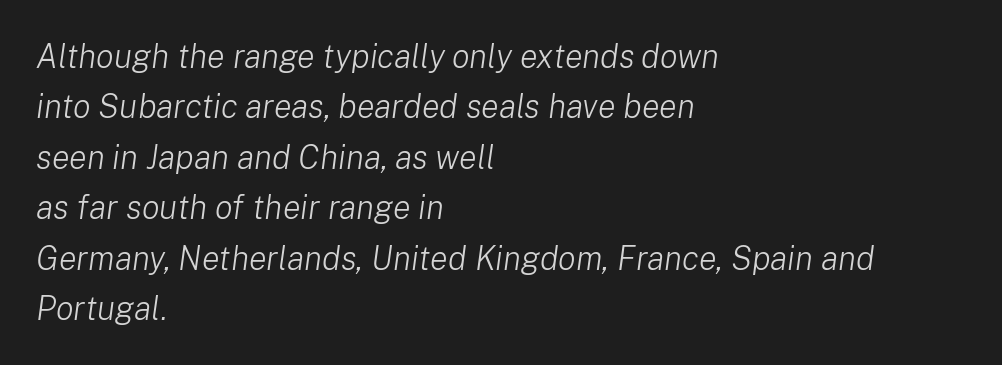
{"italic": "yes", "lean": "right", "slant_degrees": 8, "bold": "no", "weight": "light", "width": "normal", "stroke_contrast": "low", "x_height": "medium", "monospaced": "no", "underline": "no", "align": "left", "line_spacing": "normal", "line_spacing_ratio": 1.53, "letter_spacing": "normal", "letter_spacing_em": 0.0, "glyph_px": 33}
